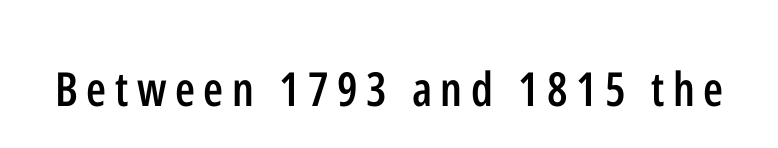
Quick note: not italic, upright. Classification — sans serif. A typesetter would call this proportional, since set widths differ per character. This rendering features lettering with no underline. Firm but not heavy-handed strokes: this text is semibold.
